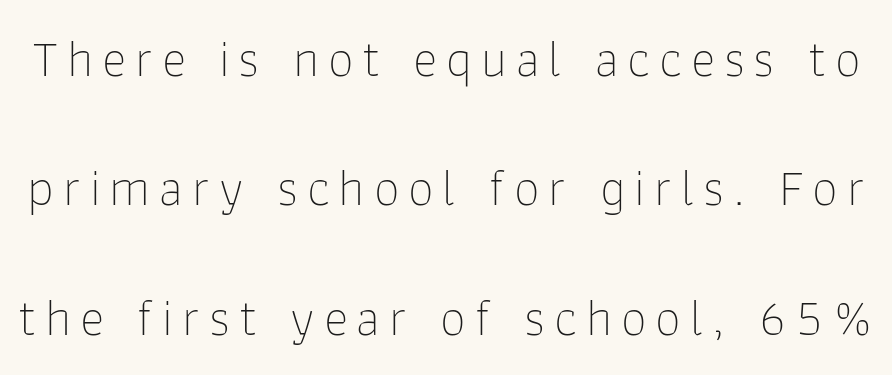
Q: Is the text bold? A: No.
Q: Is the text italic (slanted)? A: No, it is upright.
Q: Is the typeface a serif or a sans-serif typeface? A: Sans-serif.
Q: Is the text underlined? A: No.
Q: Is the spacing between lines tight, normal or loose? A: Loose.
Q: Width (condensed, normal, or wide)? A: Normal.
Q: Stroke contrast? A: Low.
Q: x-height? A: Medium.
Q: Monospaced? A: No.
